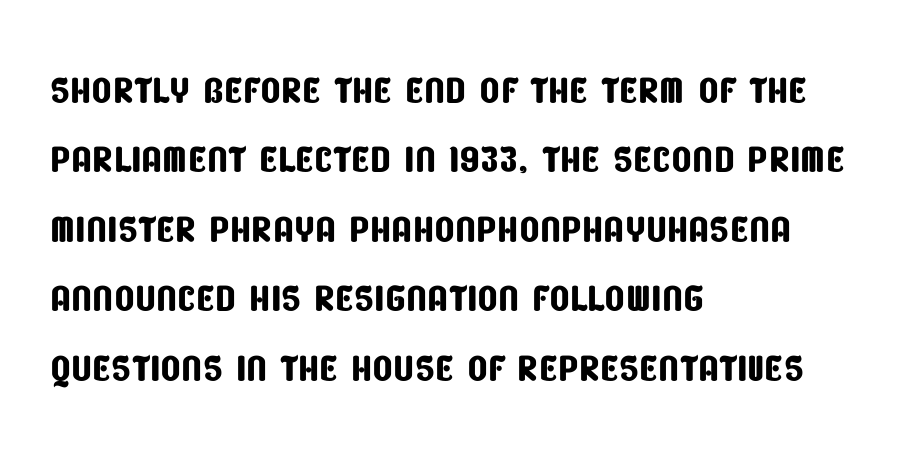
{"serif": "no", "width": "condensed", "stroke_contrast": "low", "x_height": "large", "monospaced": "no", "underline": "no", "align": "left", "line_spacing": "normal", "line_spacing_ratio": 1.31, "letter_spacing": "normal", "letter_spacing_em": 0.0, "glyph_px": 53}
